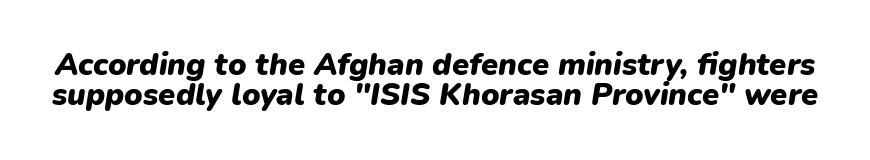
{"italic": "yes", "lean": "right", "slant_degrees": 9, "bold": "yes", "weight": "heavy", "width": "normal", "stroke_contrast": "low", "x_height": "medium", "monospaced": "no", "underline": "no", "line_spacing": "tight", "line_spacing_ratio": 0.97, "letter_spacing": "normal", "letter_spacing_em": 0.0, "glyph_px": 31}
